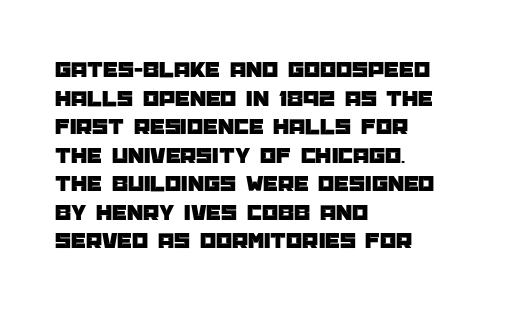
Q: Is the text italic (slanted)? A: No, it is upright.
Q: Is the text underlined? A: No.
Q: How is the paragraph aligned? A: Left-aligned.
Q: Is the spacing between letters normal or unusually wide? A: Normal.
